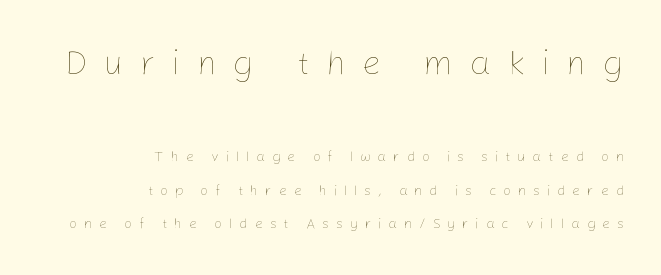
Q: Is the text bold? A: No.
Q: Is the text italic (slanted)? A: No, it is upright.
Q: Is the text underlined? A: No.
Q: How is the paragraph aligned? A: Right-aligned.
Q: Is the spacing between letters normal or unusually wide? A: Unusually wide.
Q: Is the spacing between lines tight, normal or loose? A: Loose.
Q: Which block of text is set in a larger size, the first (top) or the second (bottom)? A: The first (top) one.
Q: Width (condensed, normal, or wide)? A: Normal.
Q: Stroke contrast? A: Low.
Q: x-height? A: Medium.
Q: Monospaced? A: No.
